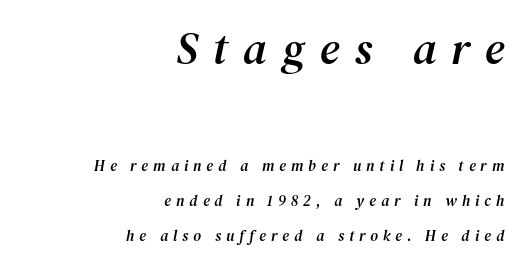
Q: Is the text italic (slanted)? A: Yes, it leans right by about 12 degrees.
Q: Is the typeface a serif or a sans-serif typeface? A: Serif.
Q: Is the text underlined? A: No.
Q: How is the paragraph aligned? A: Right-aligned.
Q: Is the spacing between letters normal or unusually wide? A: Unusually wide.
Q: Is the spacing between lines tight, normal or loose? A: Loose.
Q: Which block of text is set in a larger size, the first (top) or the second (bottom)? A: The first (top) one.
Q: Width (condensed, normal, or wide)? A: Normal.
Q: Stroke contrast? A: Medium.
Q: x-height? A: Medium.
Q: Monospaced? A: No.
